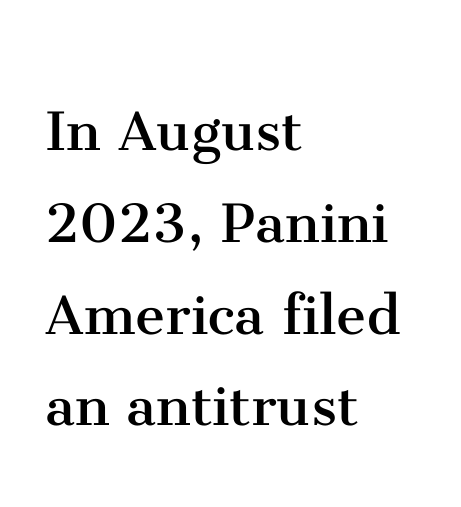
In terms of letterform style, serifs are clearly present. Rows of type keep a routine distance in the vertical direction. The axis of the letterforms is exactly vertical. Each letter keeps its own natural width here, so spacing adapts to shape.
